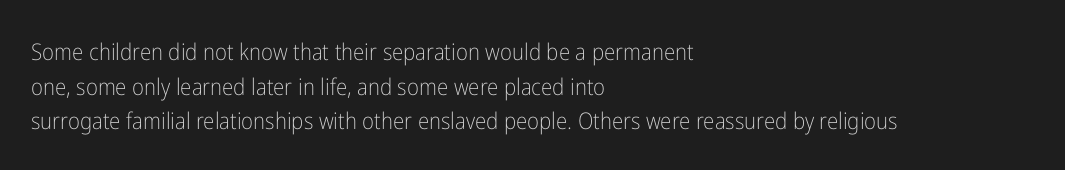
Q: Is the text bold? A: No.
Q: Is the text italic (slanted)? A: No, it is upright.
Q: Is the text underlined? A: No.
Q: How is the paragraph aligned? A: Left-aligned.
Q: Is the spacing between letters normal or unusually wide? A: Normal.
Q: Is the spacing between lines tight, normal or loose? A: Normal.
